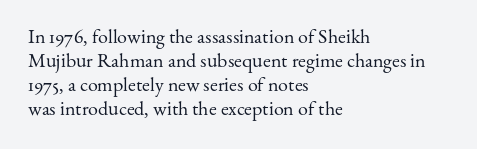
{"italic": "no", "bold": "no", "underline": "no", "align": "left", "line_spacing_ratio": 1.2, "letter_spacing": "normal", "letter_spacing_em": 0.0, "glyph_px": 20}
